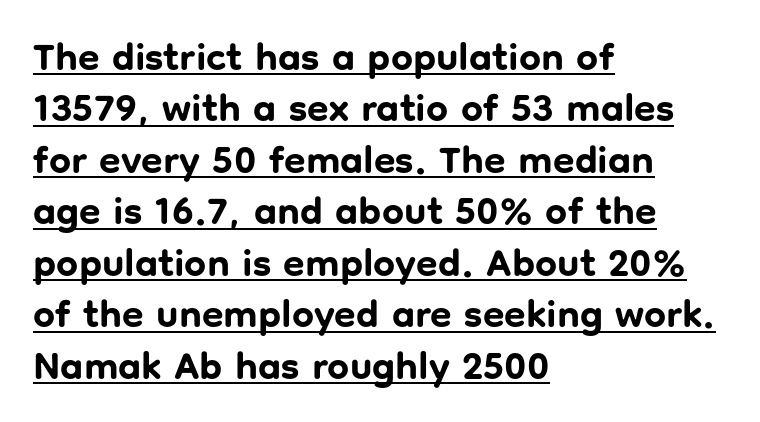
Q: Is the text bold? A: Yes.
Q: Is the text italic (slanted)? A: No, it is upright.
Q: Is the typeface a serif or a sans-serif typeface? A: Sans-serif.
Q: Is the text underlined? A: Yes.
Q: How is the paragraph aligned? A: Left-aligned.
Q: Is the spacing between letters normal or unusually wide? A: Normal.
Q: Is the spacing between lines tight, normal or loose? A: Normal.
Q: Width (condensed, normal, or wide)? A: Normal.
Q: Stroke contrast? A: Low.
Q: x-height? A: Medium.
Q: Monospaced? A: No.
